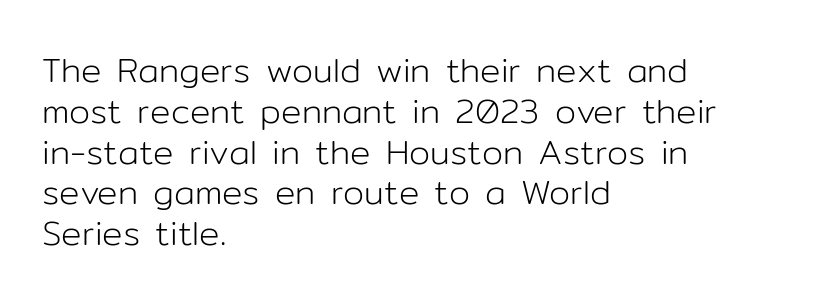
Italic? Not at all — the glyphs are vertical. Caption: face not bold, strokes unweighted. This sample is left-justified, so line endings fall wherever the words run out. Note the varied advance widths — an 'i' is clearly narrower than an 'm'. This rendering employs a face without finishing strokes, i.e., a sans-serif.
